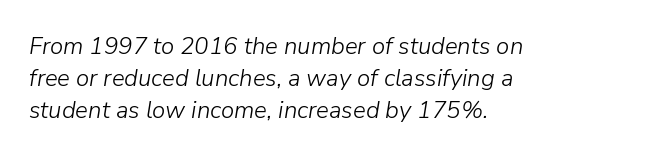
The image shows 24 px text type, italic (leaning right); set left-aligned, normal line spacing (1.33x), normal letter spacing, not underlined.
